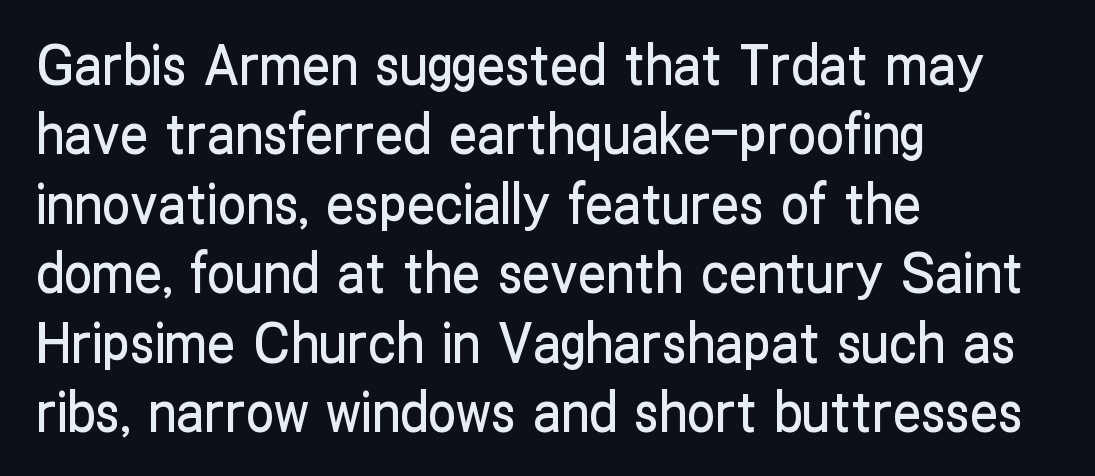
{"serif": "no", "italic": "no", "width": "condensed", "stroke_contrast": "low", "x_height": "medium", "monospaced": "no", "underline": "no", "align": "left", "line_spacing_ratio": 1.24, "letter_spacing": "normal", "letter_spacing_em": 0.0, "glyph_px": 56}
